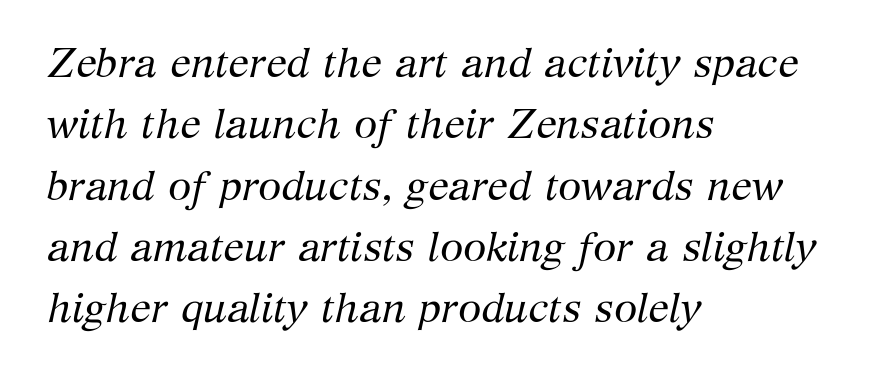
The image shows 42 px regular-weight serif type, italic (leaning right); set left-aligned, normal line spacing (1.46x), normal letter spacing, not underlined; medium stroke contrast and a medium x-height.
